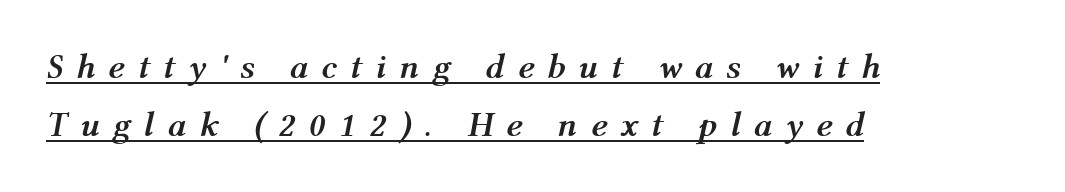
Each letter keeps its own natural width here, so spacing adapts to shape. There is plenty of visible air inserted between adjacent glyphs. Vertically, the passage feels balanced, rows spaced as you'd expect. Chunky letters — that's bold for sure. Underlining? Definitely there.
